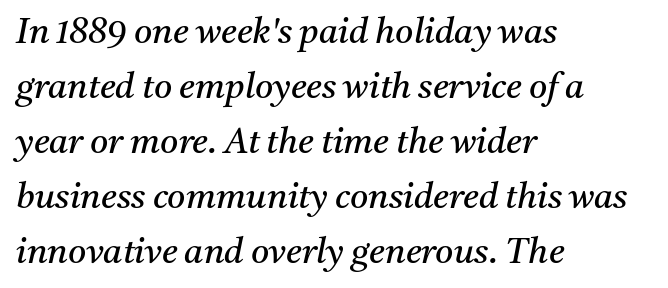
{"serif": "yes", "italic": "yes", "lean": "right", "slant_degrees": 11, "bold": "no", "weight": "regular", "width": "normal", "stroke_contrast": "medium", "x_height": "medium", "monospaced": "no", "underline": "no", "align": "left", "line_spacing": "normal", "line_spacing_ratio": 1.57, "letter_spacing": "normal", "letter_spacing_em": 0.0, "glyph_px": 35}
